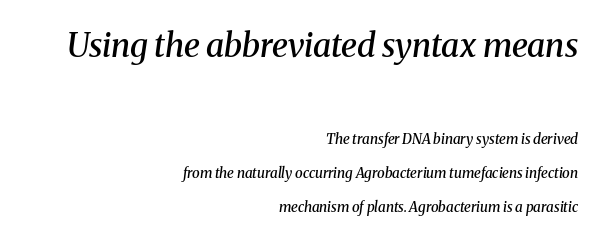
Notice the wide empty band between every row — that's loose leading. This layout puts the oversized block above and the modest block below. The typeface chosen for these lines features serifs. The line texture is even and compact thanks to regular tracking. Unmarked baselines from the first word to the last. Posture: slanted.
